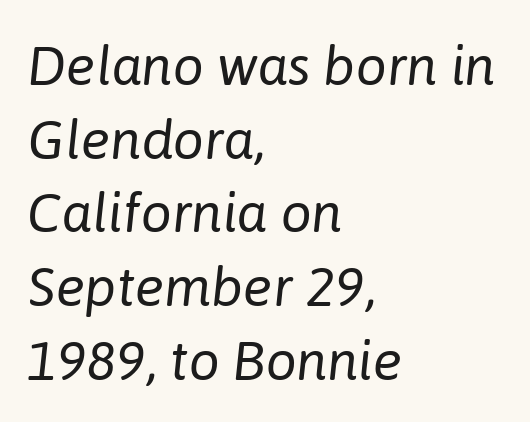
{"italic": "yes", "lean": "right", "slant_degrees": 6, "bold": "no", "weight": "regular", "width": "normal", "stroke_contrast": "low", "x_height": "medium", "monospaced": "no", "underline": "no", "align": "left", "line_spacing": "normal", "line_spacing_ratio": 1.34, "letter_spacing": "normal", "letter_spacing_em": 0.0, "glyph_px": 55}
